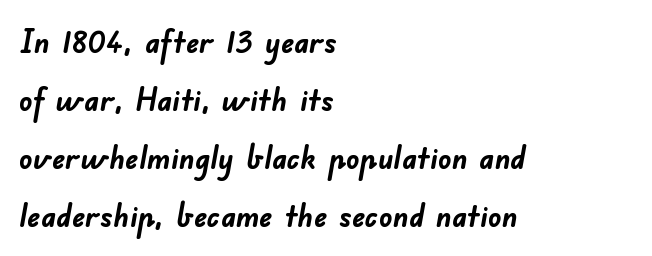
Q: Is the text bold? A: Yes.
Q: Is the typeface a serif or a sans-serif typeface? A: Sans-serif.
Q: Is the text underlined? A: No.
Q: How is the paragraph aligned? A: Left-aligned.
Q: Is the spacing between letters normal or unusually wide? A: Normal.
Q: Width (condensed, normal, or wide)? A: Normal.
Q: Stroke contrast? A: Low.
Q: x-height? A: Small.
Q: Monospaced? A: No.
